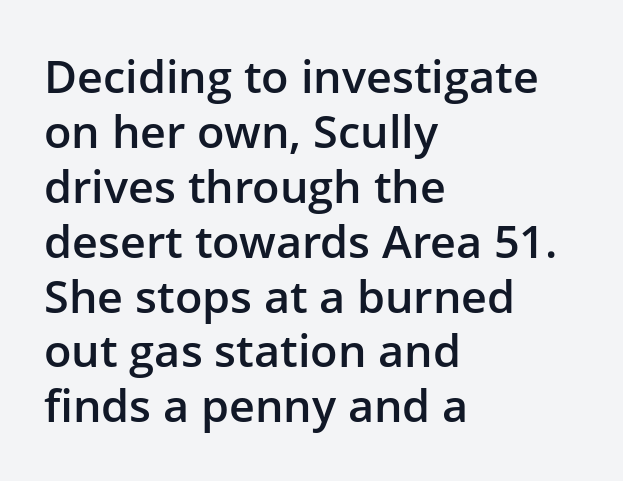
The image shows 45 px semibold sans-serif type, upright; set left-aligned, line spacing 1.22x, normal letter spacing, not underlined; low stroke contrast and a medium x-height.
